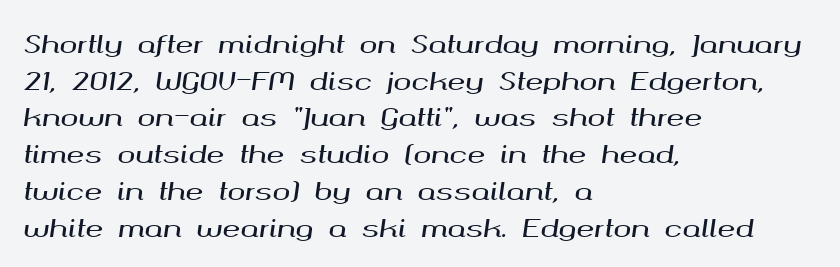
Q: Is the text italic (slanted)? A: Yes, it leans right by about 8 degrees.
Q: Is the text underlined? A: No.
Q: How is the paragraph aligned? A: Left-aligned.
Q: Is the spacing between letters normal or unusually wide? A: Normal.
Q: Is the spacing between lines tight, normal or loose? A: Normal.
